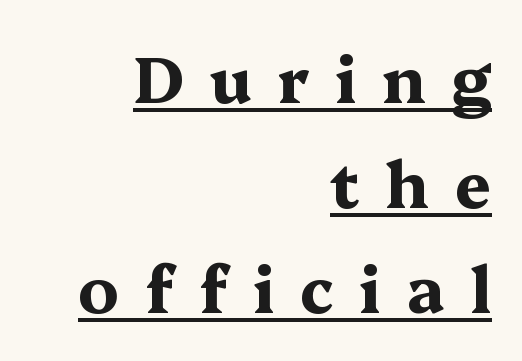
Q: Is the text bold? A: Yes.
Q: Is the text italic (slanted)? A: No, it is upright.
Q: Is the typeface a serif or a sans-serif typeface? A: Serif.
Q: Is the text underlined? A: Yes.
Q: How is the paragraph aligned? A: Right-aligned.
Q: Is the spacing between letters normal or unusually wide? A: Unusually wide.
Q: Is the spacing between lines tight, normal or loose? A: Normal.
Q: Width (condensed, normal, or wide)? A: Wide.
Q: Stroke contrast? A: Medium.
Q: x-height? A: Medium.
Q: Monospaced? A: No.
